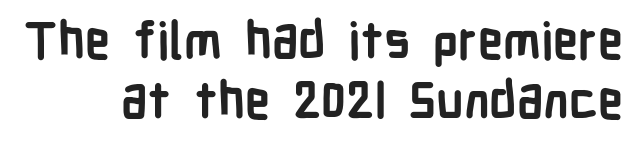
Q: Is the text bold? A: Yes.
Q: Is the text italic (slanted)? A: No, it is upright.
Q: Is the typeface a serif or a sans-serif typeface? A: Sans-serif.
Q: Is the text underlined? A: No.
Q: How is the paragraph aligned? A: Right-aligned.
Q: Is the spacing between letters normal or unusually wide? A: Normal.
Q: Width (condensed, normal, or wide)? A: Condensed.
Q: Stroke contrast? A: Low.
Q: x-height? A: Medium.
Q: Monospaced? A: No.
